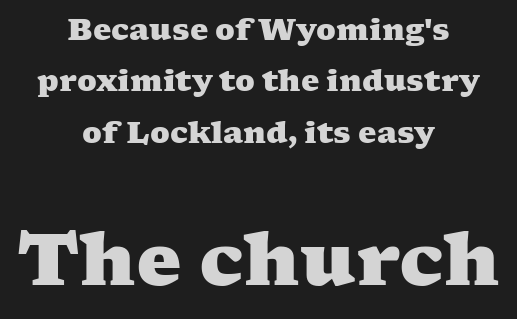
Beneath every word, the page is bare. Students, note that the glyphs here touch the page at normal intervals. Think of a printed novel: that variable character pitch is what you see here. This rendering uses center alignment, leaving both contours irregular but symmetric. The typesetting leans heavy: a genuine bold.
